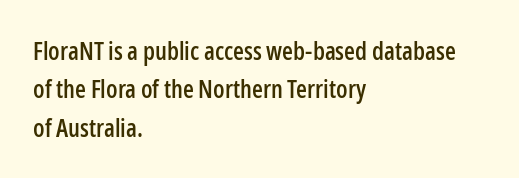
The image shows 25 px text type, upright; set left-aligned, normal line spacing (1.54x), normal letter spacing, not underlined.
